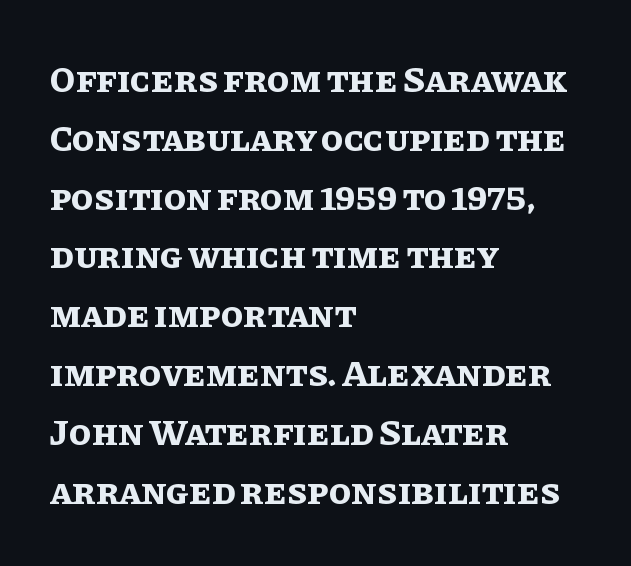
The image shows 37 px bold type, upright; set left-aligned, normal line spacing (1.59x), normal letter spacing, not underlined; low stroke contrast and a large x-height.
